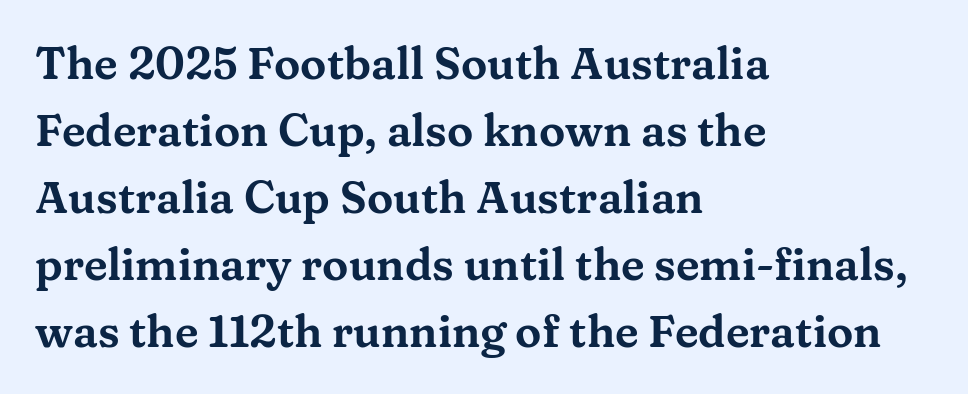
{"serif": "yes", "italic": "no", "width": "wide", "stroke_contrast": "medium", "x_height": "medium", "monospaced": "no", "underline": "no", "align": "left", "line_spacing": "normal", "line_spacing_ratio": 1.52, "letter_spacing": "normal", "letter_spacing_em": 0.0, "glyph_px": 44}
